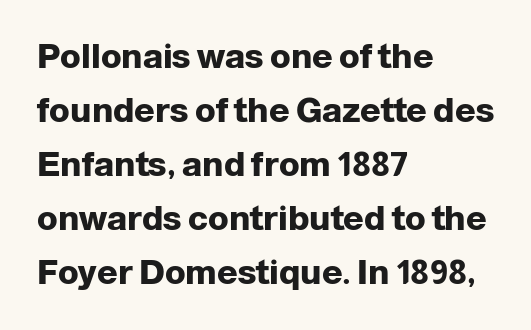
The image shows 34 px heavy sans-serif type, upright; set left-aligned, normal line spacing (1.59x), normal letter spacing, not underlined; low stroke contrast and a medium x-height.
